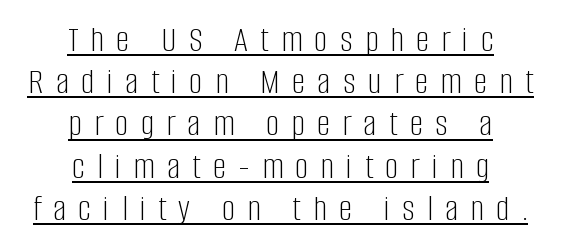
The image shows 38 px light, condensed sans-serif type, upright; set centered, tight line spacing (1.11x), unusually wide letter spacing (+0.32 em), underlined; low stroke contrast and a large x-height.
